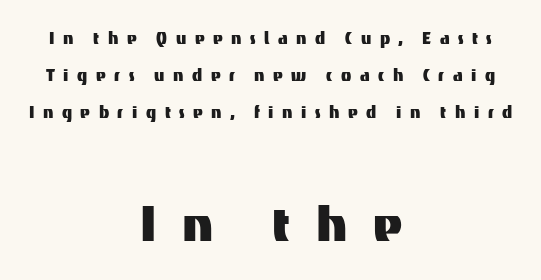
Q: Is the text italic (slanted)? A: No, it is upright.
Q: Is the typeface a serif or a sans-serif typeface? A: Sans-serif.
Q: Is the text underlined? A: No.
Q: How is the paragraph aligned? A: Centered.
Q: Is the spacing between letters normal or unusually wide? A: Unusually wide.
Q: Which block of text is set in a larger size, the first (top) or the second (bottom)? A: The second (bottom) one.
Q: Width (condensed, normal, or wide)? A: Normal.
Q: Stroke contrast? A: Medium.
Q: x-height? A: Medium.
Q: Monospaced? A: No.
